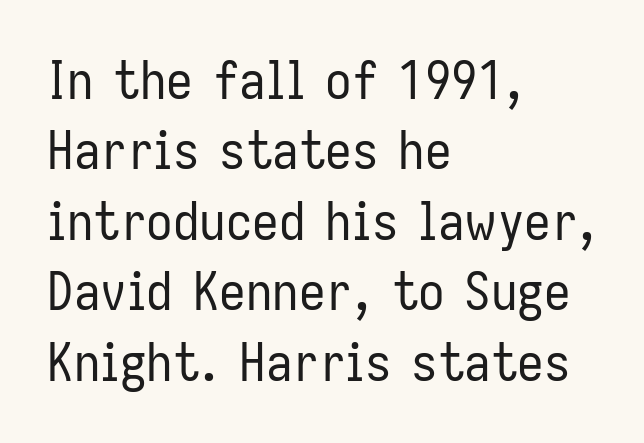
The image shows 53 px regular-weight, condensed sans-serif type, upright; set left-aligned, normal line spacing (1.33x), normal letter spacing, not underlined; low stroke contrast and a medium x-height.
